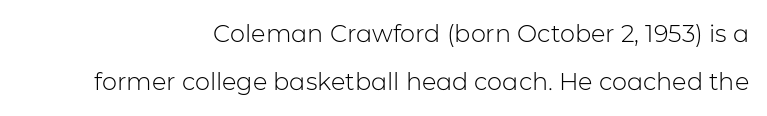
{"italic": "no", "bold": "no", "underline": "no", "align": "right", "line_spacing": "loose", "line_spacing_ratio": 2.01, "letter_spacing": "normal", "letter_spacing_em": 0.0, "glyph_px": 24}
